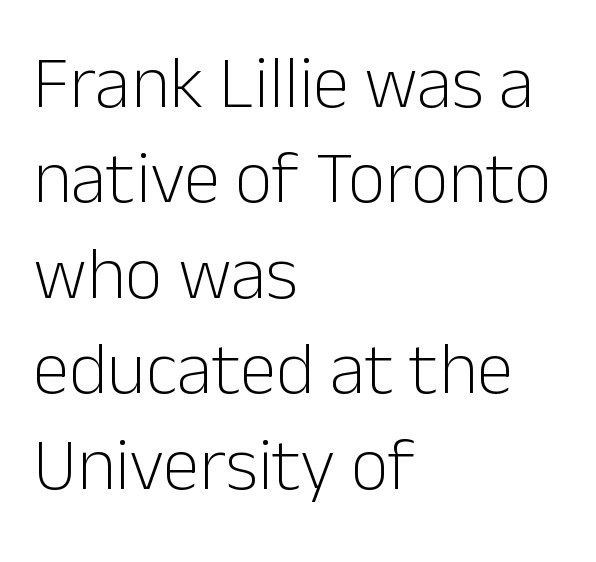
The image shows 74 px light sans-serif type, upright; set left-aligned, normal line spacing (1.29x), normal letter spacing, not underlined; low stroke contrast and a medium x-height.
